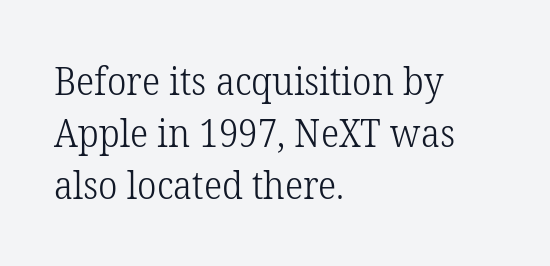
Q: Is the text bold? A: No.
Q: Is the text italic (slanted)? A: No, it is upright.
Q: Is the typeface a serif or a sans-serif typeface? A: Serif.
Q: Is the text underlined? A: No.
Q: How is the paragraph aligned? A: Left-aligned.
Q: Is the spacing between letters normal or unusually wide? A: Normal.
Q: Is the spacing between lines tight, normal or loose? A: Normal.
Q: Width (condensed, normal, or wide)? A: Normal.
Q: Stroke contrast? A: Low.
Q: x-height? A: Medium.
Q: Monospaced? A: No.
